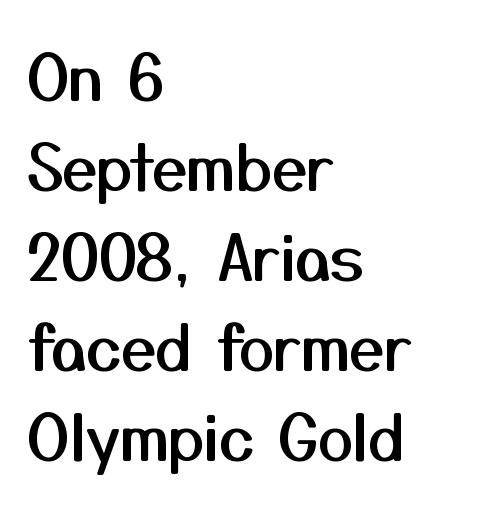
The image shows 63 px sans-serif type, upright; set left-aligned, normal line spacing (1.43x), normal letter spacing, not underlined; medium stroke contrast and a medium x-height.
